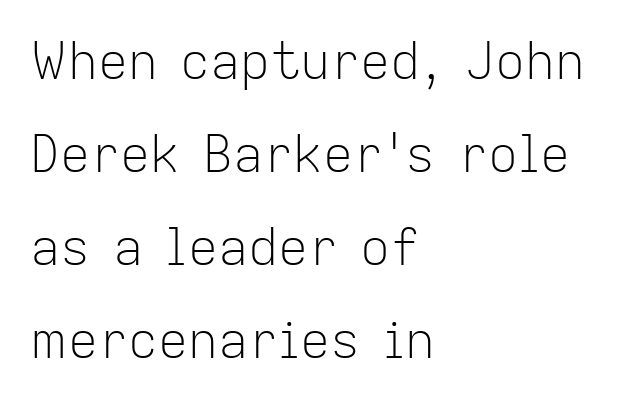
The image shows 50 px light sans-serif type, upright; set left-aligned, line spacing 1.86x, normal letter spacing, not underlined; low stroke contrast and a medium x-height.
